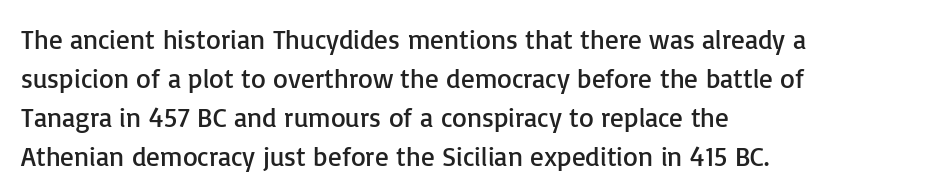
Q: Is the text bold? A: No.
Q: Is the text italic (slanted)? A: No, it is upright.
Q: Is the text underlined? A: No.
Q: How is the paragraph aligned? A: Left-aligned.
Q: Is the spacing between letters normal or unusually wide? A: Normal.
Q: Is the spacing between lines tight, normal or loose? A: Normal.
